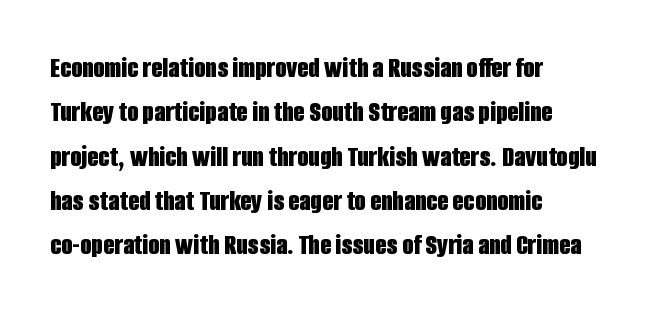
Q: Is the text bold? A: Yes.
Q: Is the text italic (slanted)? A: No, it is upright.
Q: Is the typeface a serif or a sans-serif typeface? A: Sans-serif.
Q: Is the text underlined? A: No.
Q: How is the paragraph aligned? A: Left-aligned.
Q: Is the spacing between letters normal or unusually wide? A: Normal.
Q: Is the spacing between lines tight, normal or loose? A: Normal.
Q: Width (condensed, normal, or wide)? A: Condensed.
Q: Stroke contrast? A: Low.
Q: x-height? A: Large.
Q: Monospaced? A: No.
